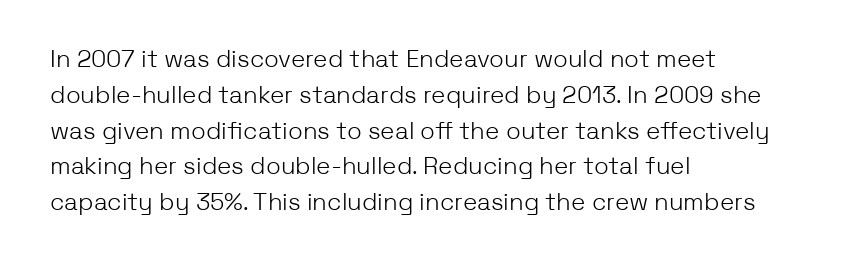
Q: Is the text bold? A: No.
Q: Is the text italic (slanted)? A: No, it is upright.
Q: Is the text underlined? A: No.
Q: How is the paragraph aligned? A: Left-aligned.
Q: Is the spacing between letters normal or unusually wide? A: Normal.
Q: Is the spacing between lines tight, normal or loose? A: Normal.
